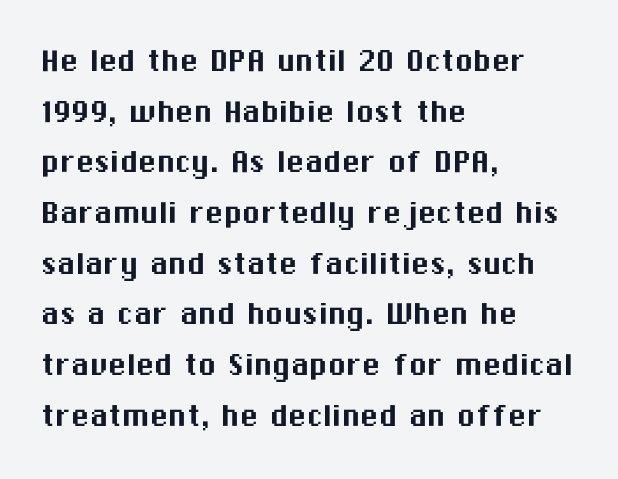
{"serif": "no", "italic": "no", "width": "normal", "stroke_contrast": "medium", "x_height": "medium", "monospaced": "no", "underline": "no", "align": "left", "line_spacing": "normal", "line_spacing_ratio": 1.37, "letter_spacing": "normal", "letter_spacing_em": 0.0, "glyph_px": 37}
